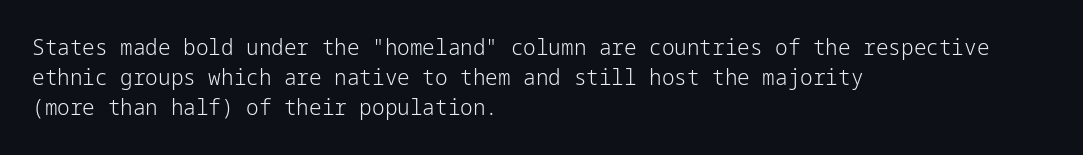
Compared with typical body copy, the letter spacing here is the same. The text block is weighted toward the left margin, trailing off unevenly rightward. The foot of each line stays bare and open. Evenly set lines give the paragraph a standard silhouette. Stroke thickness stays within the range of a standard reading face or lighter.
